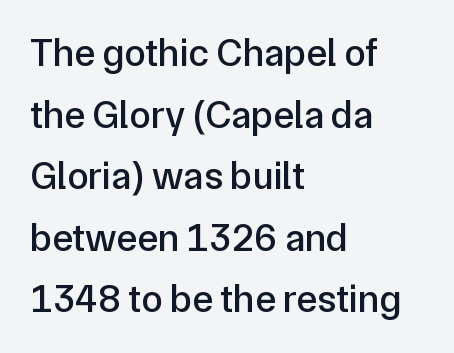
The image shows 39 px sans-serif type, upright; set left-aligned, normal line spacing (1.58x), normal letter spacing, not underlined; low stroke contrast and a medium x-height.
